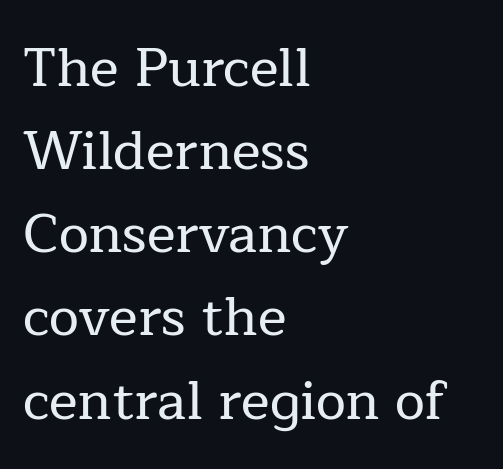
{"serif": "yes", "italic": "no", "width": "normal", "stroke_contrast": "low", "x_height": "medium", "monospaced": "no", "underline": "no", "align": "left", "line_spacing": "normal", "line_spacing_ratio": 1.54, "letter_spacing": "normal", "letter_spacing_em": 0.0, "glyph_px": 54}
